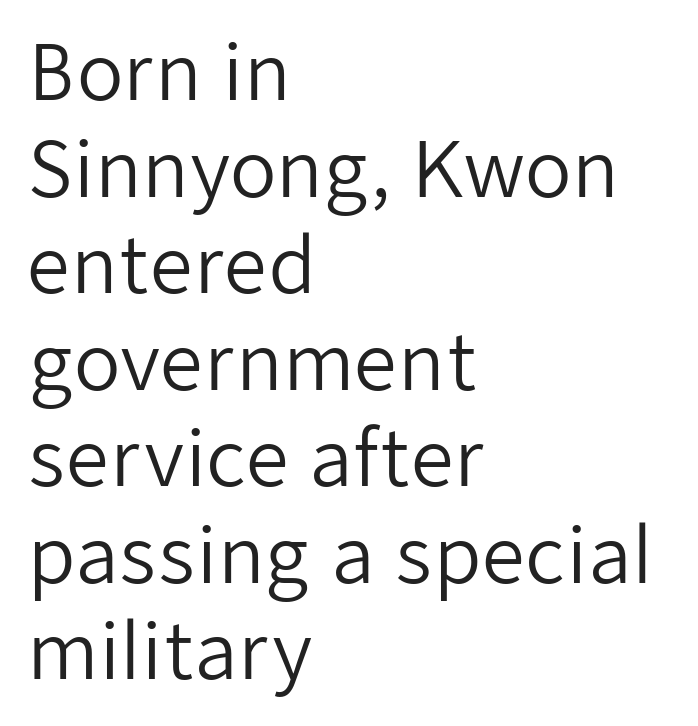
{"serif": "no", "italic": "no", "bold": "no", "weight": "regular", "width": "normal", "stroke_contrast": "low", "x_height": "medium", "monospaced": "no", "underline": "no", "align": "left", "line_spacing": "normal", "line_spacing_ratio": 1.27, "letter_spacing": "normal", "letter_spacing_em": 0.0, "glyph_px": 76}
